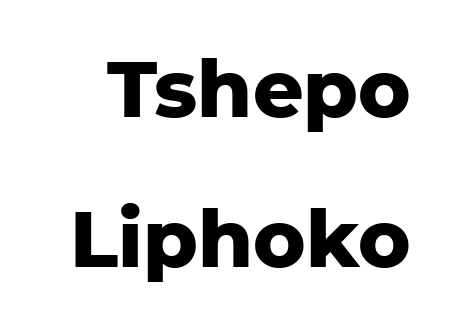
Loosely led — the rows are spread out. Decoration check: the copy has no underline. This sample uses a sans-serif face. Nope, not italic — everything's standing straight. Note the varied advance widths — an 'i' is clearly narrower than an 'm'.
